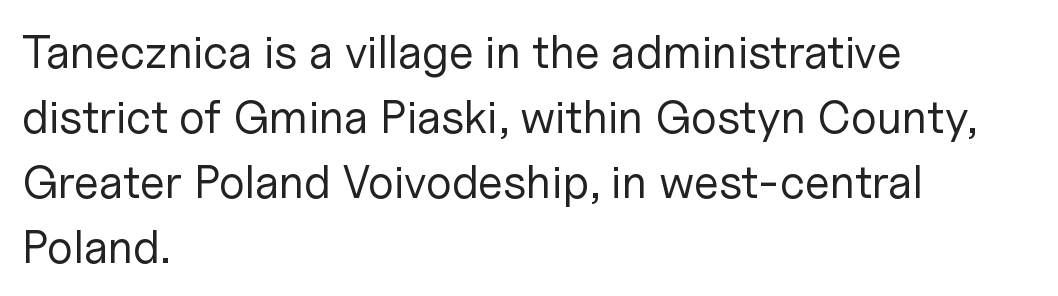
The image shows 46 px regular-weight sans-serif type, upright; set left-aligned, normal line spacing (1.41x), normal letter spacing, not underlined; low stroke contrast and a medium x-height.
